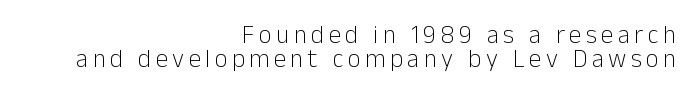
{"italic": "no", "bold": "no", "underline": "no", "align": "right", "line_spacing": "tight", "line_spacing_ratio": 0.97, "glyph_px": 25}
